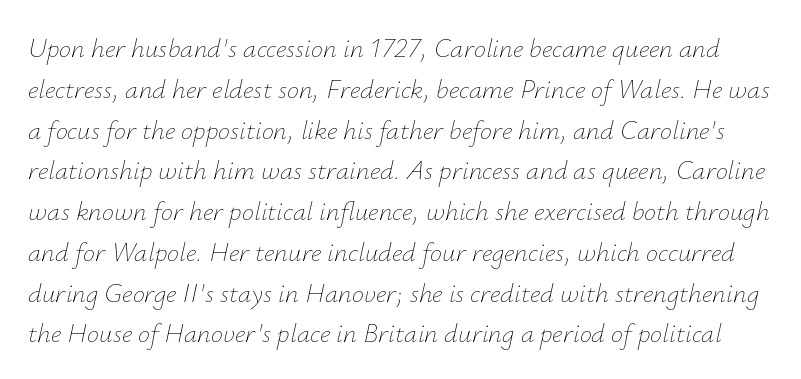
Q: Is the text bold? A: No.
Q: Is the text italic (slanted)? A: Yes, it leans right by about 12 degrees.
Q: Is the text underlined? A: No.
Q: Is the spacing between letters normal or unusually wide? A: Normal.
Q: Is the spacing between lines tight, normal or loose? A: Normal.
